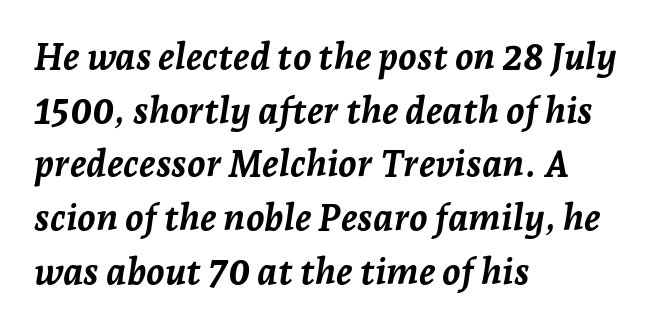
{"italic": "yes", "lean": "right", "slant_degrees": 7, "bold": "yes", "weight": "semibold", "width": "normal", "stroke_contrast": "low", "x_height": "medium", "monospaced": "no", "underline": "no", "align": "left", "line_spacing": "normal", "line_spacing_ratio": 1.45, "letter_spacing": "normal", "letter_spacing_em": 0.0, "glyph_px": 37}
